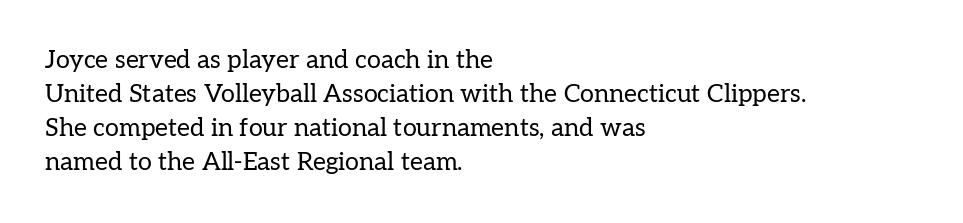
The image shows 25 px text type, upright; set left-aligned, normal line spacing (1.36x), normal letter spacing, not underlined.
